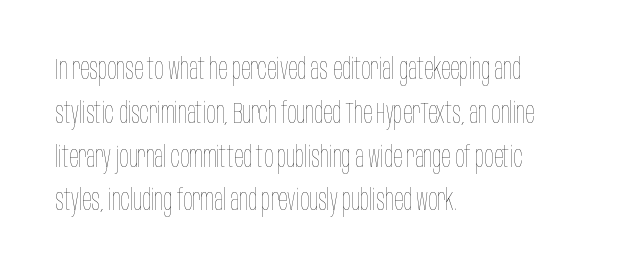
{"italic": "no", "bold": "no", "weight": "thin", "width": "condensed", "stroke_contrast": "low", "x_height": "large", "monospaced": "no", "underline": "no", "align": "left", "line_spacing": "normal", "line_spacing_ratio": 1.46, "letter_spacing": "normal", "letter_spacing_em": 0.0, "glyph_px": 30}
